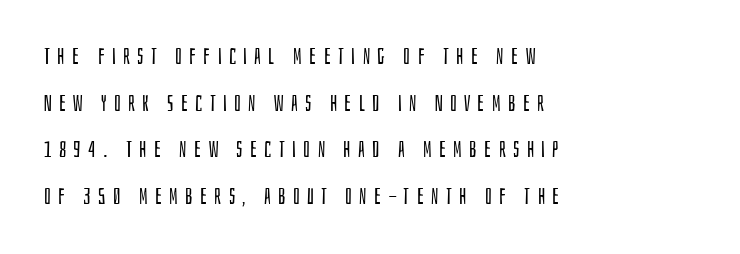
The image shows 22 px text type, upright; set left-aligned, loose line spacing (2.12x), unusually wide letter spacing (+0.33 em), not underlined.
